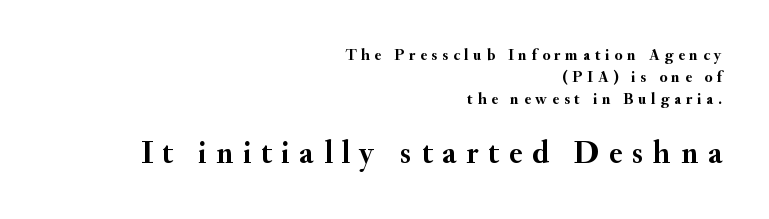
Little horizontal feet cap the strokes, marking this as serif type. Descenders hang freely into open space. The typesetter chose a ragged-left arrangement here. Honestly, the letter spacing is so wide it's the main thing you notice. The rendering uses natural spacing where letterforms have individual widths.
